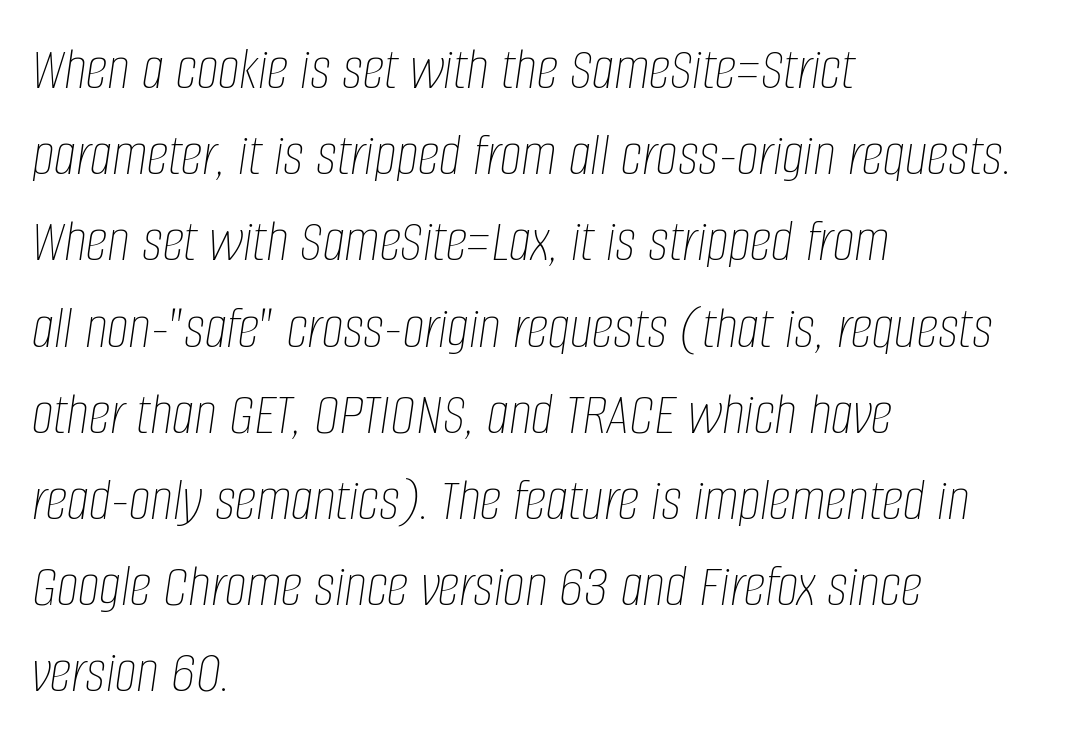
The image shows 62 px thin, condensed type, italic (leaning right); set left-aligned, normal line spacing (1.39x), normal letter spacing, not underlined; low stroke contrast and a large x-height.
